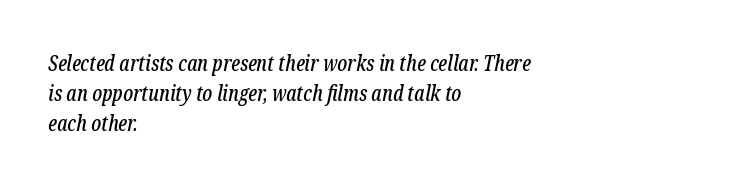
Compared with a centered layout, this one pins lines to the left instead. This block has exactly the height ordinary leading produces. Emphasis-style slanted type is in use. Type without underlining. Each word holds together tightly as a unit, with standard inter-letter gaps.
